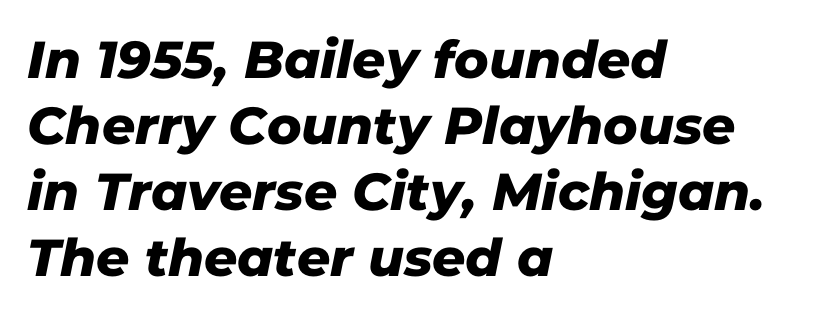
The image shows 52 px sans-serif type; set left-aligned, normal line spacing (1.27x), normal letter spacing, not underlined; low stroke contrast and a medium x-height.
